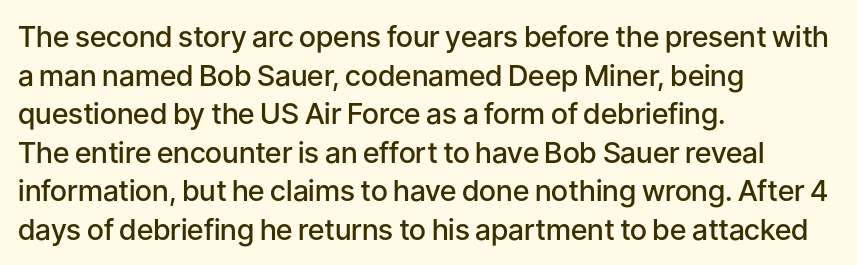
Q: Is the text bold? A: Semi-bold.
Q: Is the text italic (slanted)? A: No, it is upright.
Q: Is the typeface a serif or a sans-serif typeface? A: Sans-serif.
Q: Is the text underlined? A: No.
Q: How is the paragraph aligned? A: Left-aligned.
Q: Is the spacing between letters normal or unusually wide? A: Normal.
Q: Is the spacing between lines tight, normal or loose? A: Normal.
Q: Width (condensed, normal, or wide)? A: Normal.
Q: Stroke contrast? A: Low.
Q: x-height? A: Medium.
Q: Monospaced? A: No.
